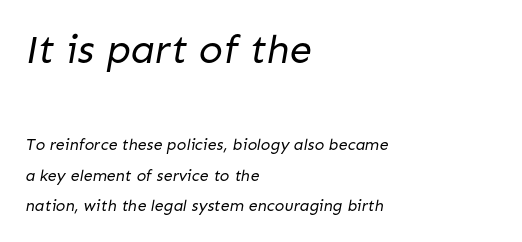
The letterforms sit at book weight or below. Just letters on the line, the space beneath them empty. Is the letter spacing exaggerated? No — it looks like the ordinary default. This rendering employs a face without finishing strokes, i.e., a sans-serif. Reading down the block, your eye returns to a fixed left position each line. Large over small — that's the arrangement of the two blocks here.
